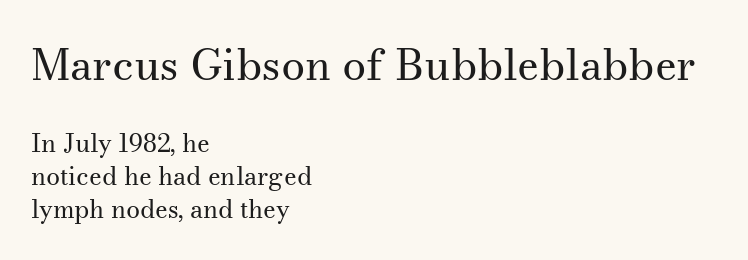
The image shows 43 px regular-weight serif type, upright; set left-aligned, normal line spacing (1.33x), normal letter spacing, not underlined; the first (top) block is 1.72x larger; medium stroke contrast and a small x-height.
